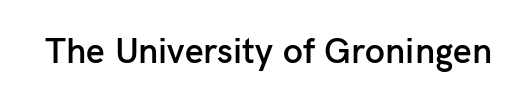
The image shows 36 px semibold sans-serif type, upright; set normal letter spacing, not underlined; low stroke contrast and a medium x-height.
